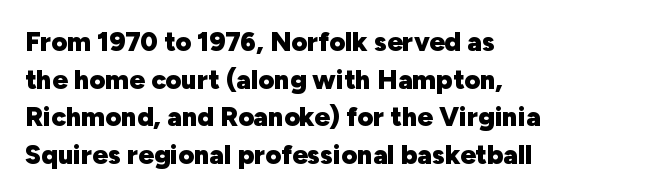
The image shows 27 px bold type, upright; set left-aligned, normal line spacing (1.39x), normal letter spacing, not underlined.
